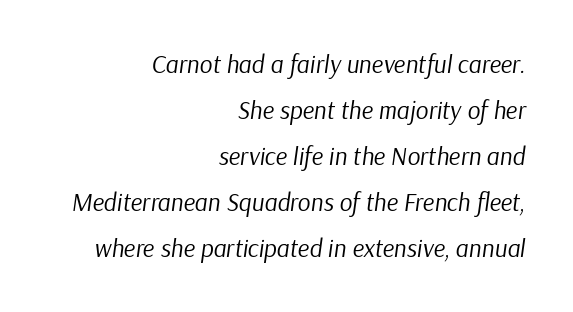
The image shows 25 px text type, italic (leaning right); set right-aligned, line spacing 1.84x, normal letter spacing, not underlined.
